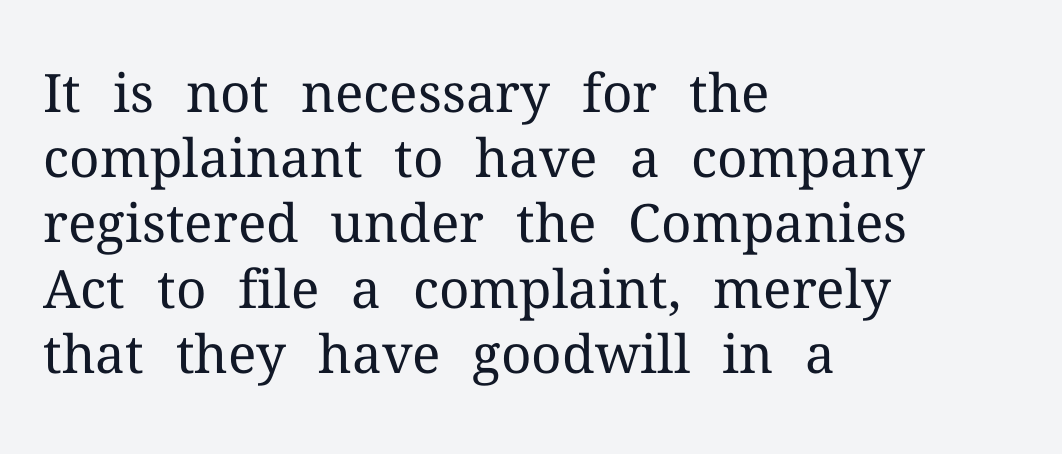
{"serif": "yes", "italic": "no", "bold": "no", "weight": "regular", "width": "normal", "stroke_contrast": "medium", "x_height": "medium", "monospaced": "no", "underline": "no", "align": "left", "line_spacing_ratio": 1.23, "letter_spacing": "normal", "letter_spacing_em": 0.0, "glyph_px": 53}
